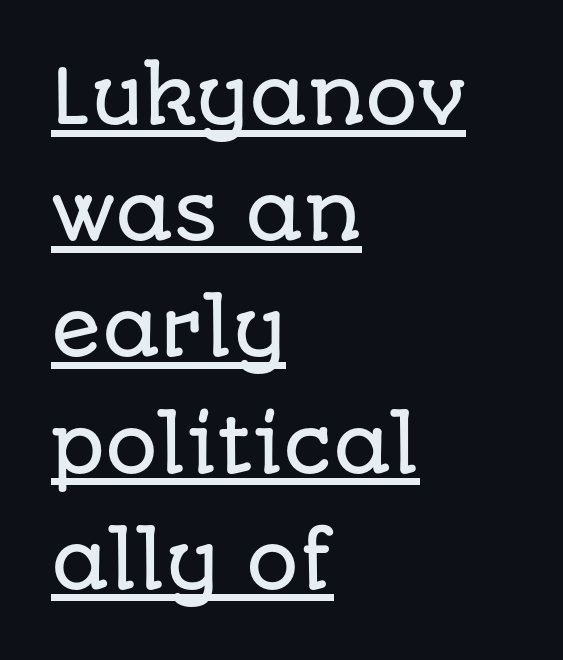
{"serif": "no", "italic": "no", "width": "normal", "stroke_contrast": "low", "x_height": "large", "monospaced": "no", "underline": "yes", "align": "left", "line_spacing": "normal", "line_spacing_ratio": 1.57, "letter_spacing": "normal", "letter_spacing_em": 0.0, "glyph_px": 74}
